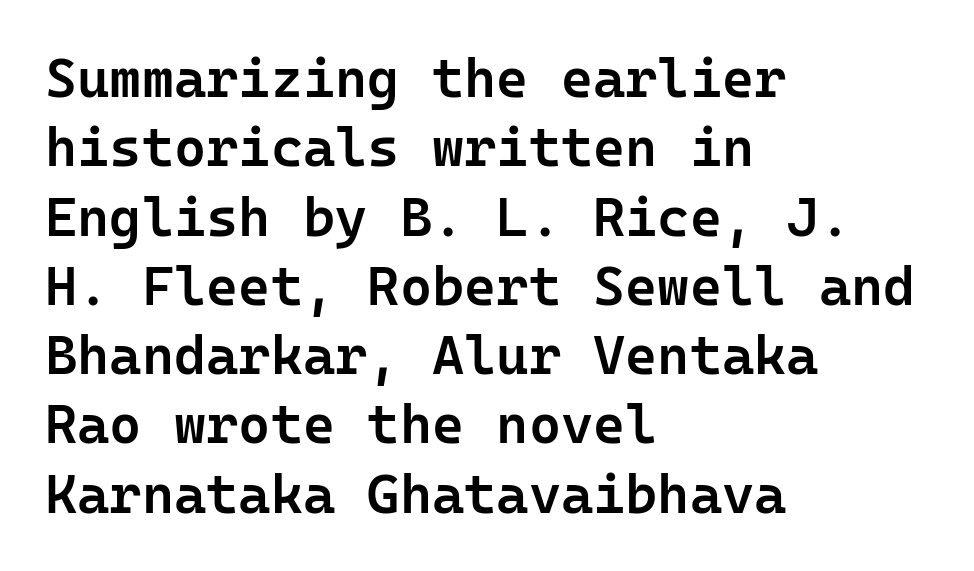
The image shows 55 px semibold sans-serif type, upright, monospaced; set left-aligned, normal line spacing (1.26x), normal letter spacing, not underlined; low stroke contrast and a medium x-height.
